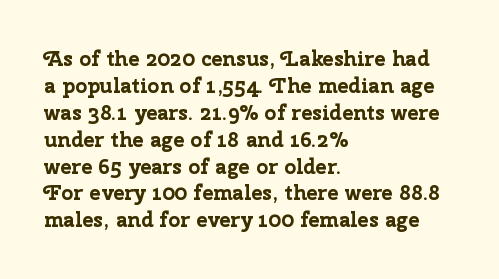
{"italic": "no", "bold": "yes", "underline": "no", "align": "left", "line_spacing": "normal", "line_spacing_ratio": 1.28, "letter_spacing": "normal", "letter_spacing_em": 0.0, "glyph_px": 21}
